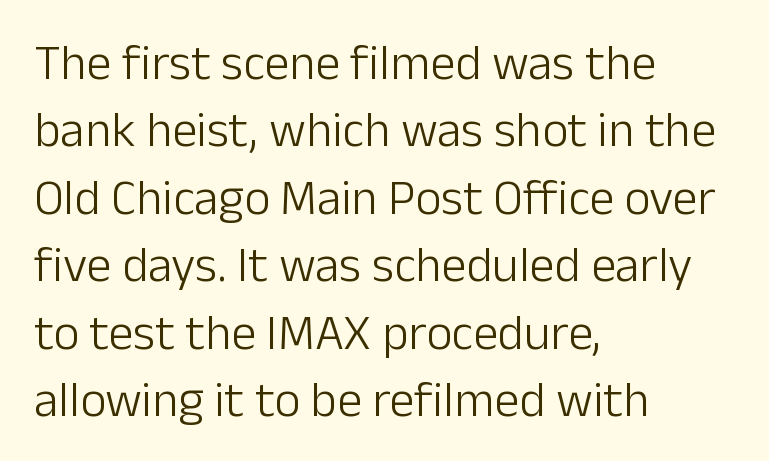
{"serif": "no", "italic": "no", "bold": "no", "weight": "light", "width": "normal", "stroke_contrast": "low", "x_height": "medium", "monospaced": "no", "underline": "no", "align": "left", "line_spacing": "normal", "line_spacing_ratio": 1.35, "letter_spacing": "normal", "letter_spacing_em": 0.0, "glyph_px": 50}
